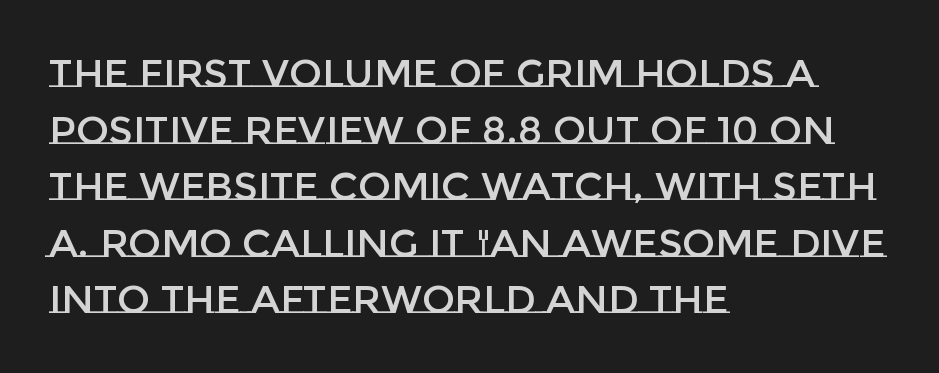
There is no visible air inserted between adjacent glyphs. These lines were composed using upright roman letters. Glance below the letters and you will spot only blank space. Each letter keeps its own natural width here, so spacing adapts to shape. Left-aligned paragraph, ragged on the right. Regular leading.
